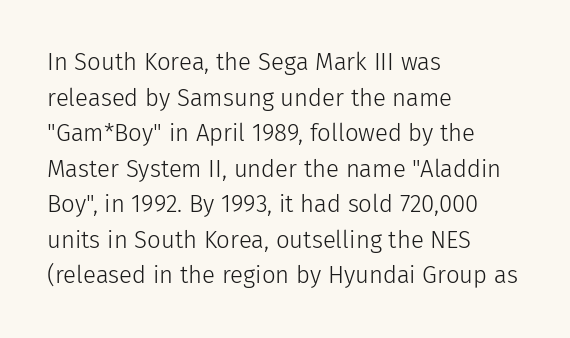
Q: Is the text bold? A: No.
Q: Is the text italic (slanted)? A: No, it is upright.
Q: Is the text underlined? A: No.
Q: How is the paragraph aligned? A: Left-aligned.
Q: Is the spacing between letters normal or unusually wide? A: Normal.
Q: Is the spacing between lines tight, normal or loose? A: Normal.
